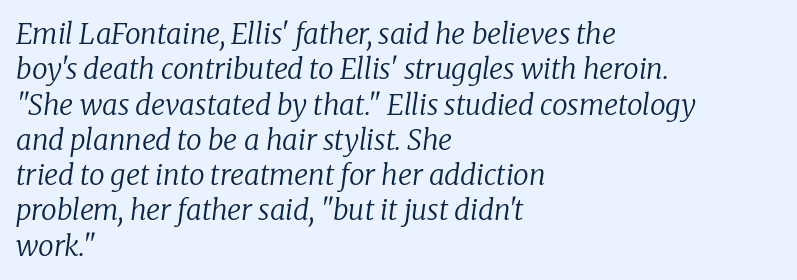
The image shows 28 px regular-weight serif type, italic (leaning right); set left-aligned, normal line spacing (1.26x), normal letter spacing, not underlined; low stroke contrast and a medium x-height.
